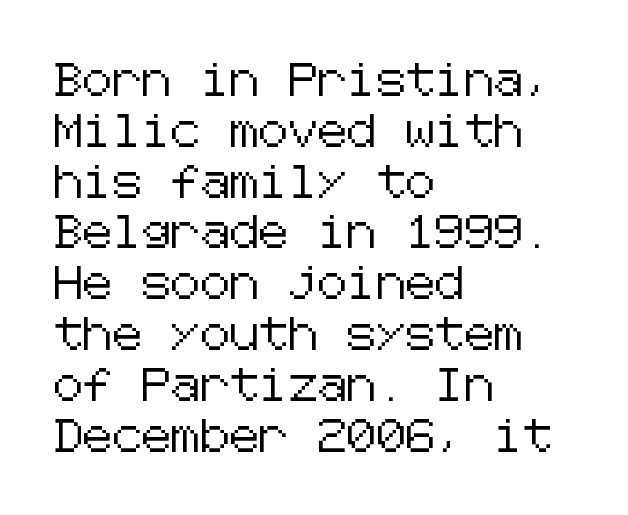
The image shows 33 px sans-serif type, upright; set left-aligned, normal line spacing (1.54x), normal letter spacing, not underlined; low stroke contrast and a medium x-height.
